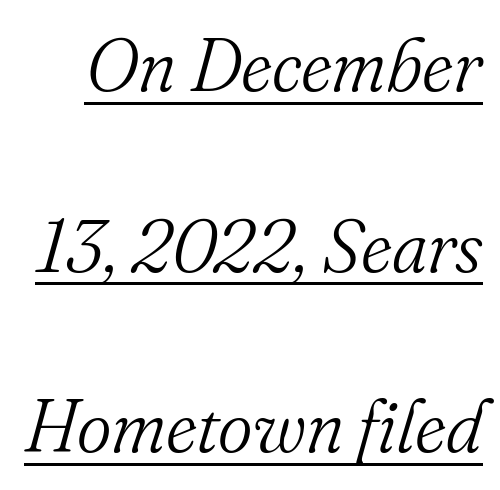
Q: Is the text bold? A: No.
Q: Is the text italic (slanted)? A: Yes, it leans right by about 16 degrees.
Q: Is the typeface a serif or a sans-serif typeface? A: Serif.
Q: Is the text underlined? A: Yes.
Q: Is the spacing between letters normal or unusually wide? A: Normal.
Q: Is the spacing between lines tight, normal or loose? A: Loose.
Q: Width (condensed, normal, or wide)? A: Normal.
Q: Stroke contrast? A: Medium.
Q: x-height? A: Small.
Q: Monospaced? A: No.
